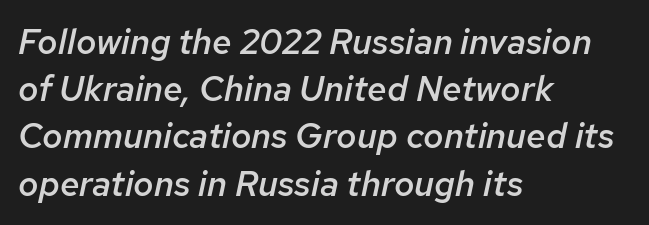
{"italic": "yes", "lean": "right", "slant_degrees": 12, "bold": "semi", "weight": "semibold", "width": "normal", "stroke_contrast": "low", "x_height": "medium", "monospaced": "no", "underline": "no", "align": "left", "line_spacing": "normal", "line_spacing_ratio": 1.35, "letter_spacing": "normal", "letter_spacing_em": 0.0, "glyph_px": 35}
